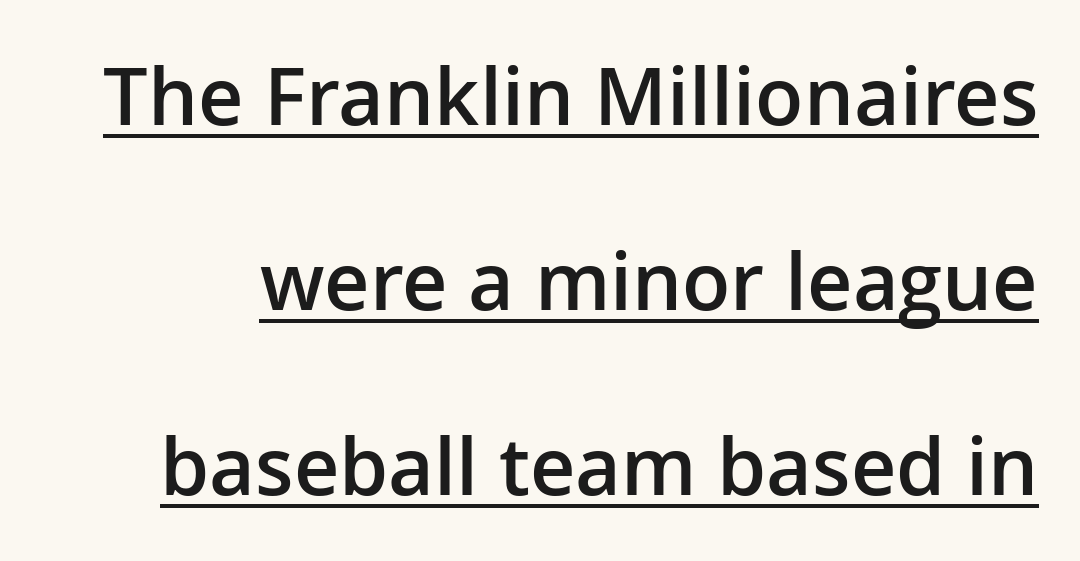
Q: Is the text bold? A: Semi-bold.
Q: Is the text italic (slanted)? A: No, it is upright.
Q: Is the typeface a serif or a sans-serif typeface? A: Sans-serif.
Q: Is the text underlined? A: Yes.
Q: Is the spacing between letters normal or unusually wide? A: Normal.
Q: Is the spacing between lines tight, normal or loose? A: Loose.
Q: Width (condensed, normal, or wide)? A: Normal.
Q: Stroke contrast? A: Low.
Q: x-height? A: Medium.
Q: Monospaced? A: No.
